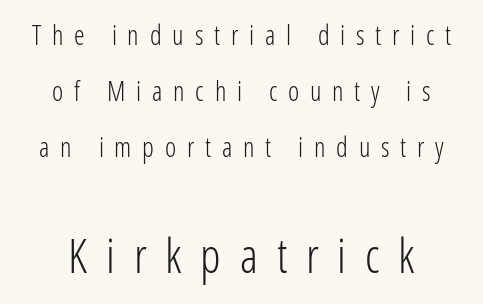
{"serif": "no", "italic": "no", "bold": "no", "weight": "light", "width": "condensed", "stroke_contrast": "low", "x_height": "medium", "monospaced": "no", "underline": "no", "align": "center", "line_spacing": "loose", "line_spacing_ratio": 2.08, "letter_spacing": "wide", "letter_spacing_em": 0.4, "larger_block": "second", "size_ratio": 1.74, "glyph_px": 47}
